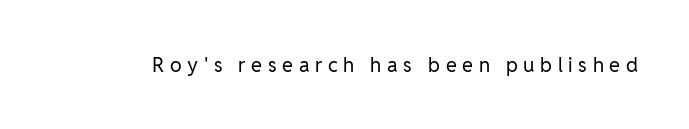
{"italic": "no", "bold": "no", "underline": "no", "letter_spacing": "wide", "letter_spacing_em": 0.28, "glyph_px": 20}
